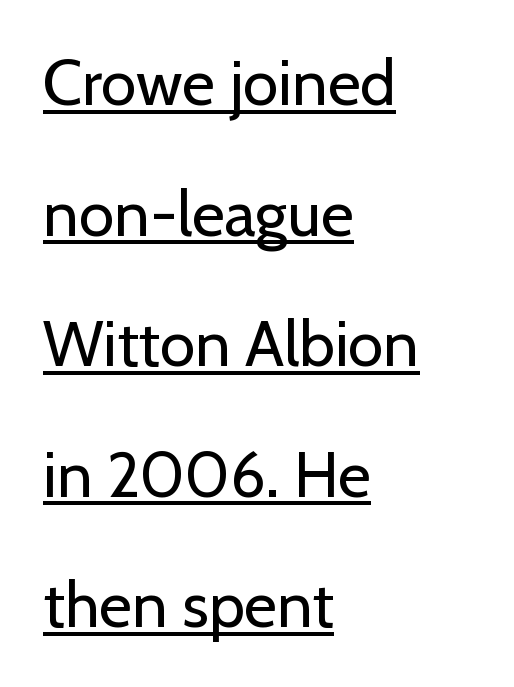
The image shows 64 px regular-weight sans-serif type, upright; set left-aligned, loose line spacing (2.04x), normal letter spacing, underlined; low stroke contrast and a medium x-height.
